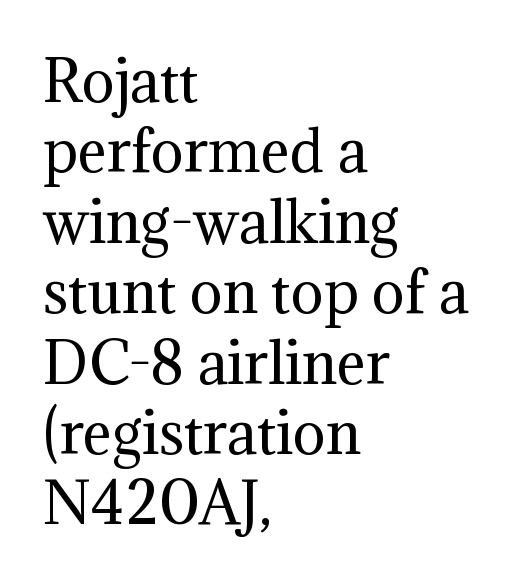
The image shows 55 px regular-weight serif type, upright; set left-aligned, normal line spacing (1.28x), normal letter spacing, not underlined; medium stroke contrast and a medium x-height.
